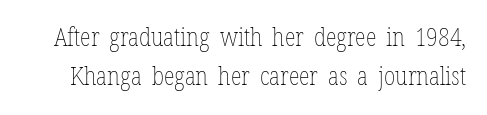
{"italic": "no", "bold": "no", "underline": "no", "line_spacing": "normal", "line_spacing_ratio": 1.57, "letter_spacing": "normal", "letter_spacing_em": 0.0, "glyph_px": 25}
